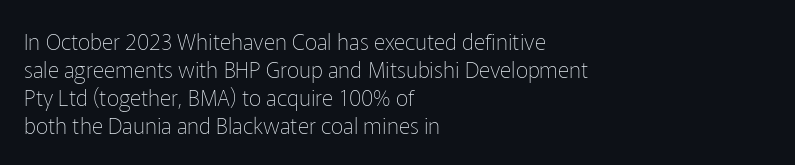
Q: Is the text bold? A: No.
Q: Is the text italic (slanted)? A: No, it is upright.
Q: Is the text underlined? A: No.
Q: How is the paragraph aligned? A: Left-aligned.
Q: Is the spacing between letters normal or unusually wide? A: Normal.
Q: Is the spacing between lines tight, normal or loose? A: Normal.
